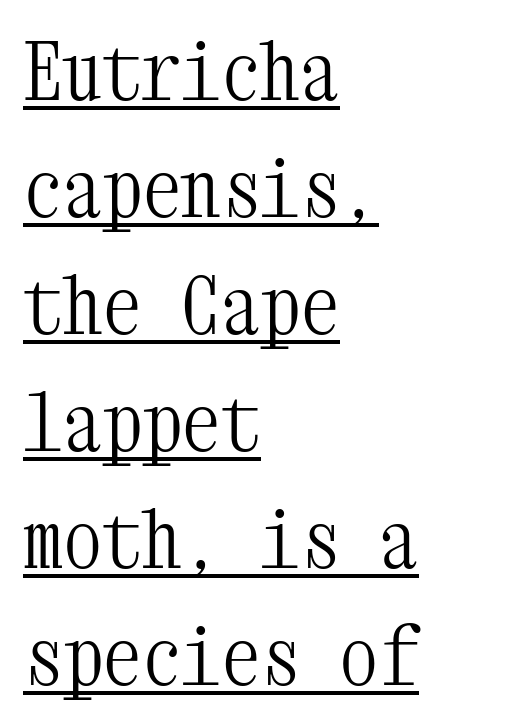
The image shows 79 px light, condensed serif type, upright, monospaced; set left-aligned, normal line spacing (1.48x), normal letter spacing, underlined; medium stroke contrast and a medium x-height.
